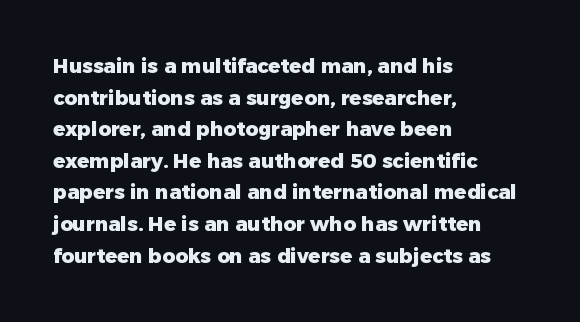
If you drew a line through each stem, it would be perfectly vertical. Nobody drew a line under any word here. A full-strength bold gives these letters their thick strokes. Honestly, the letter spacing is just normal — you wouldn't notice it. Left-aligned paragraph, ragged on the right.
